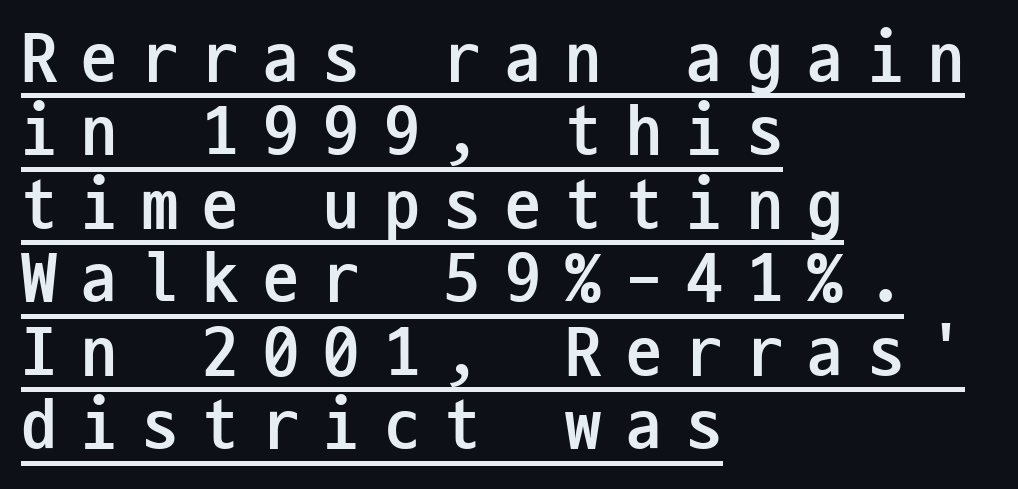
Q: Is the text bold? A: Yes.
Q: Is the text italic (slanted)? A: No, it is upright.
Q: Is the typeface a serif or a sans-serif typeface? A: Sans-serif.
Q: Is the text underlined? A: Yes.
Q: How is the paragraph aligned? A: Left-aligned.
Q: Is the spacing between letters normal or unusually wide? A: Unusually wide.
Q: Is the spacing between lines tight, normal or loose? A: Tight.
Q: Width (condensed, normal, or wide)? A: Condensed.
Q: Stroke contrast? A: Low.
Q: x-height? A: Medium.
Q: Monospaced? A: Yes.
